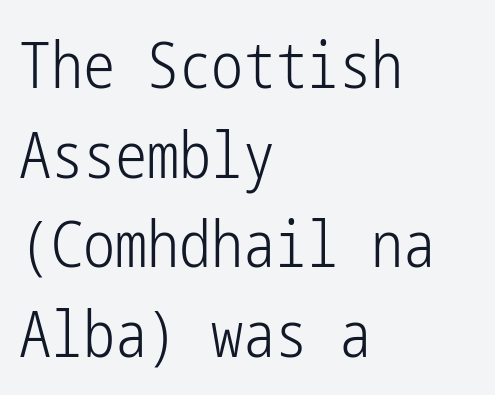
Q: Is the text bold? A: No.
Q: Is the text italic (slanted)? A: No, it is upright.
Q: Is the typeface a serif or a sans-serif typeface? A: Sans-serif.
Q: Is the text underlined? A: No.
Q: How is the paragraph aligned? A: Left-aligned.
Q: Is the spacing between letters normal or unusually wide? A: Normal.
Q: Is the spacing between lines tight, normal or loose? A: Normal.
Q: Width (condensed, normal, or wide)? A: Condensed.
Q: Stroke contrast? A: Low.
Q: x-height? A: Medium.
